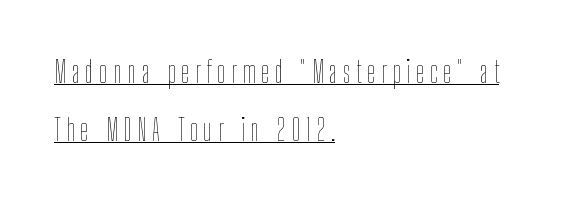
Reading down the column, the eye jumps a long way to each next line. Compared with a centered layout, this one pins lines to the left instead. A continuous stroke trails under the words, as in a hyperlink. The rendering uses natural spacing where letterforms have individual widths.
